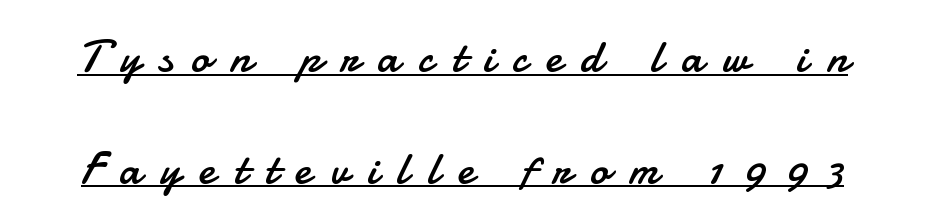
The image shows 46 px regular-weight sans-serif type; set loose line spacing (2.43x), unusually wide letter spacing (+0.41 em), underlined; low stroke contrast and a small x-height.
